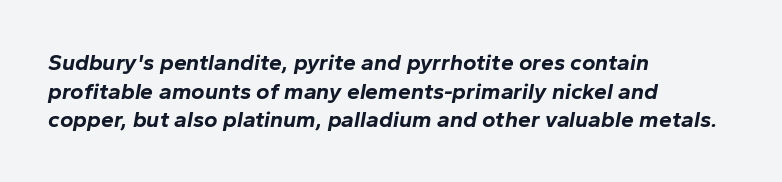
The passage shown is not underscored anywhere. Strokes here are thick enough to call this a true bold. Tracking here is standard; glyphs follow each other at the usual distance. Line starts are locked; line ends wander. This is oblique type, the kind used for emphasis or titles.
